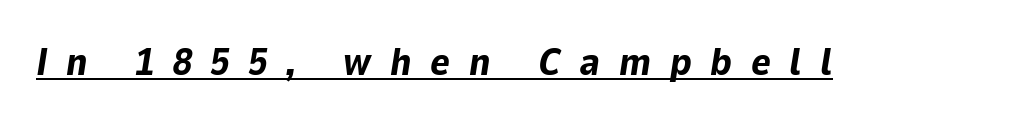
These lines carry a lot of weight — the face is fully bold. Looks like someone drew a line under every word here. Is the letter spacing exaggerated? Yes — the characters are pushed far apart. Is this a fixed-width face? No — the glyphs have proportional, varying widths.
